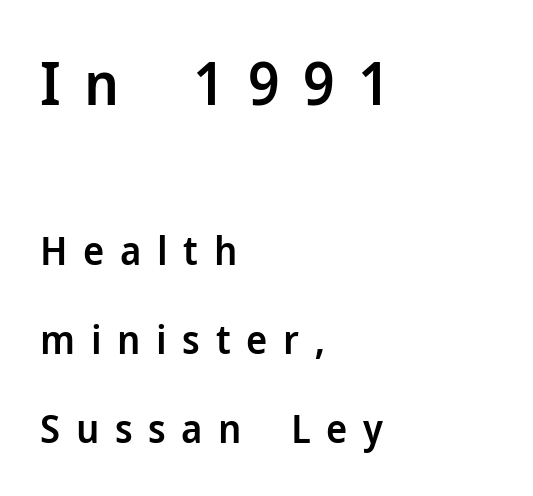
This layout puts the oversized block above and the modest block below. Upright lettering throughout. The face used here is a sans, in the tradition of grotesques and geometrics. Does the copy run flush right? No — it runs flush left.
